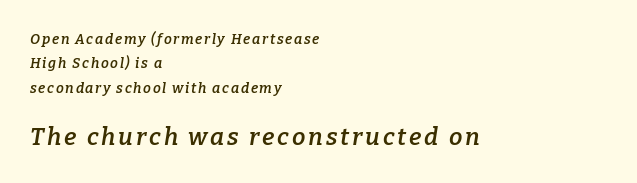
Q: Is the text bold? A: Semi-bold.
Q: Is the text italic (slanted)? A: Yes, it leans right by about 9 degrees.
Q: Is the text underlined? A: No.
Q: How is the paragraph aligned? A: Left-aligned.
Q: Which block of text is set in a larger size, the first (top) or the second (bottom)? A: The second (bottom) one.
